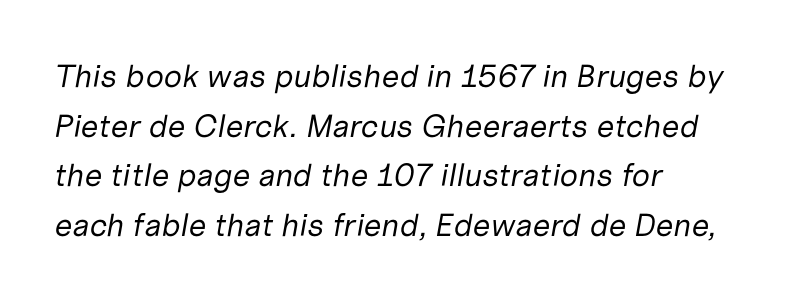
Note the varied advance widths — an 'i' is clearly narrower than an 'm'. Descenders are the only things crossing below the line. Is the block centered? No — it sits flush against the left margin. A typesetter would call this leading conventional body-copy spacing.
